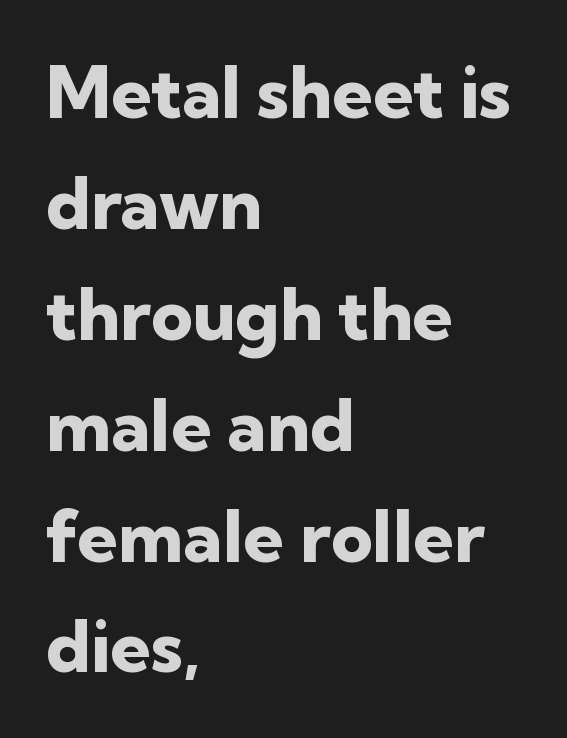
The image shows 72 px heavy sans-serif type, upright; set left-aligned, normal line spacing (1.54x), normal letter spacing, not underlined; low stroke contrast and a medium x-height.
